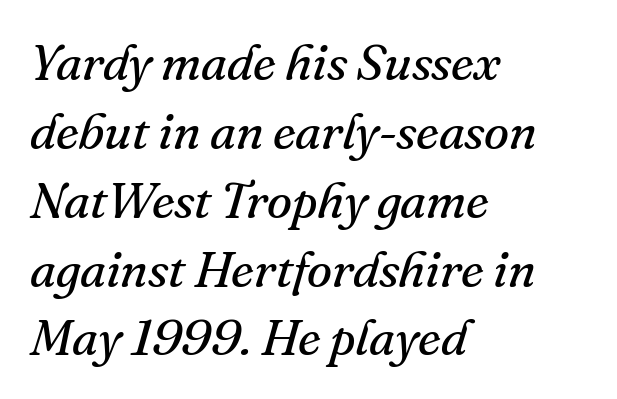
Are there feet on the stems? There are — it's a serif. Interline gaps are of average width in this sample. The paragraph has a hard left edge and a soft right edge. Underline: absent. Summary of weight: not heavy and not bold.
